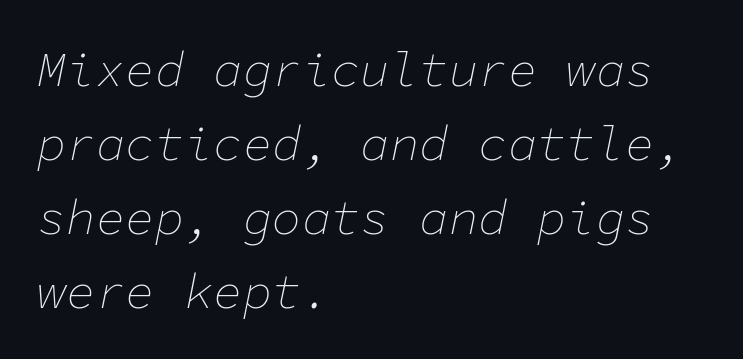
{"italic": "yes", "lean": "right", "slant_degrees": 11, "bold": "no", "weight": "thin", "width": "normal", "stroke_contrast": "low", "x_height": "medium", "monospaced": "yes", "underline": "no", "align": "left", "line_spacing": "normal", "line_spacing_ratio": 1.51, "letter_spacing": "normal", "letter_spacing_em": 0.0, "glyph_px": 49}
